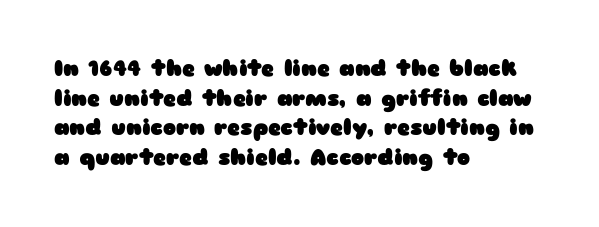
Caption: standard tracking, unaltered. Bold? Absolutely — the strokes are thick and heavy. Where is the straight margin? On the left. The line-height multiplier appears to be the usual default. Underlining? Definitely not there. Upright lettering throughout.
